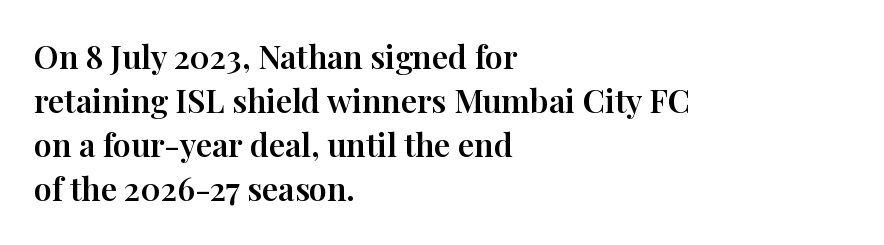
A typesetter would call this zero additional tracking. What's the leading like? Ordinary, nothing unusual. The typography opts for an upright posture over an oblique one. Compared with a centered layout, this one pins lines to the left instead. The glyphs are unaccompanied by any horizontal stroke below them.
